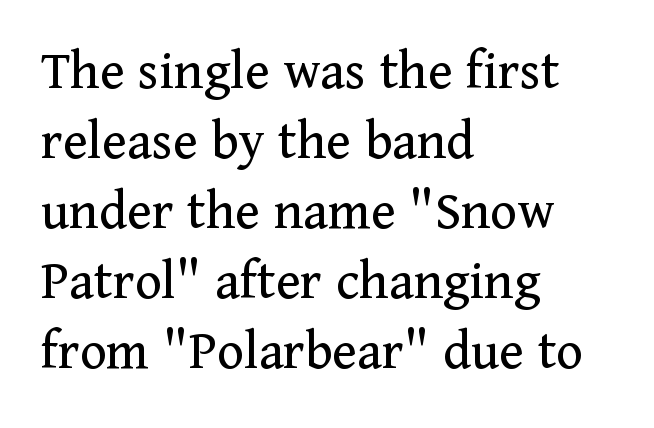
The image shows 57 px regular-weight serif type, upright; set left-aligned, line spacing 1.23x, normal letter spacing, not underlined; medium stroke contrast and a medium x-height.
